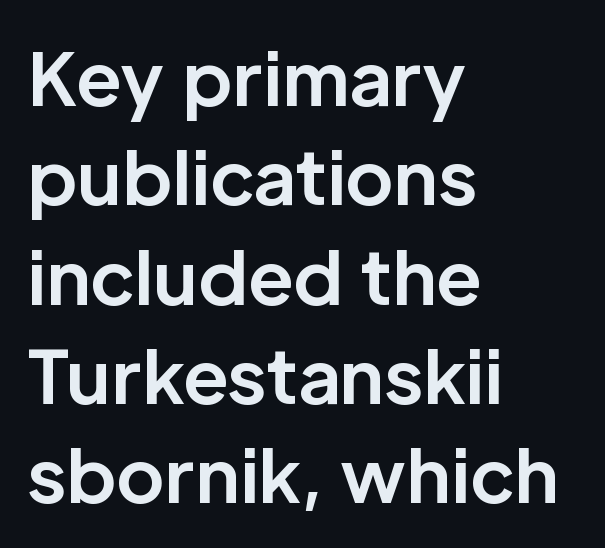
Q: Is the text bold? A: Yes.
Q: Is the text italic (slanted)? A: No, it is upright.
Q: Is the typeface a serif or a sans-serif typeface? A: Sans-serif.
Q: Is the text underlined? A: No.
Q: How is the paragraph aligned? A: Left-aligned.
Q: Is the spacing between letters normal or unusually wide? A: Normal.
Q: Is the spacing between lines tight, normal or loose? A: Normal.
Q: Width (condensed, normal, or wide)? A: Normal.
Q: Stroke contrast? A: Low.
Q: x-height? A: Medium.
Q: Monospaced? A: No.
